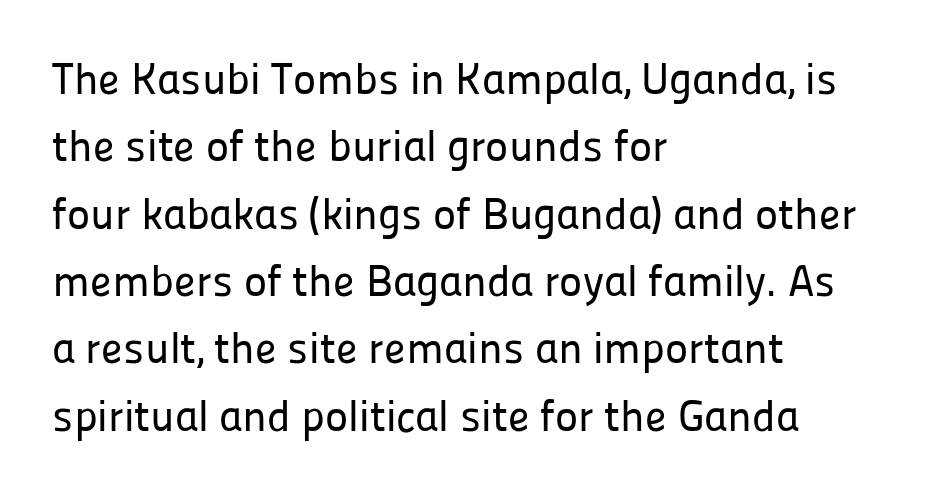
{"serif": "no", "italic": "no", "width": "normal", "stroke_contrast": "low", "x_height": "medium", "monospaced": "no", "underline": "no", "align": "left", "line_spacing": "normal", "line_spacing_ratio": 1.53, "letter_spacing": "normal", "letter_spacing_em": 0.0, "glyph_px": 44}
